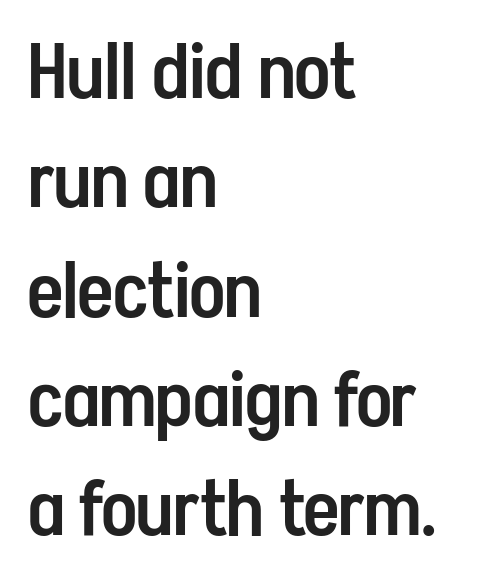
Q: Is the text bold? A: Semi-bold.
Q: Is the text italic (slanted)? A: No, it is upright.
Q: Is the typeface a serif or a sans-serif typeface? A: Sans-serif.
Q: Is the text underlined? A: No.
Q: How is the paragraph aligned? A: Left-aligned.
Q: Is the spacing between letters normal or unusually wide? A: Normal.
Q: Is the spacing between lines tight, normal or loose? A: Normal.
Q: Width (condensed, normal, or wide)? A: Condensed.
Q: Stroke contrast? A: Low.
Q: x-height? A: Medium.
Q: Monospaced? A: No.
